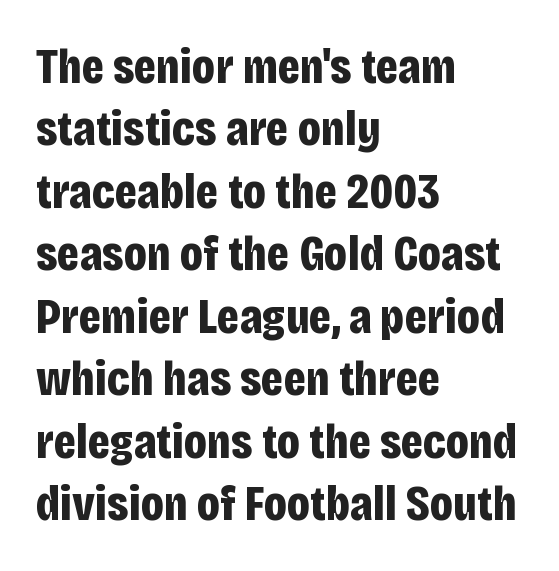
Q: Is the text bold? A: Yes.
Q: Is the text italic (slanted)? A: No, it is upright.
Q: Is the typeface a serif or a sans-serif typeface? A: Sans-serif.
Q: Is the text underlined? A: No.
Q: How is the paragraph aligned? A: Left-aligned.
Q: Is the spacing between letters normal or unusually wide? A: Normal.
Q: Is the spacing between lines tight, normal or loose? A: Normal.
Q: Width (condensed, normal, or wide)? A: Condensed.
Q: Stroke contrast? A: Low.
Q: x-height? A: Large.
Q: Monospaced? A: No.
